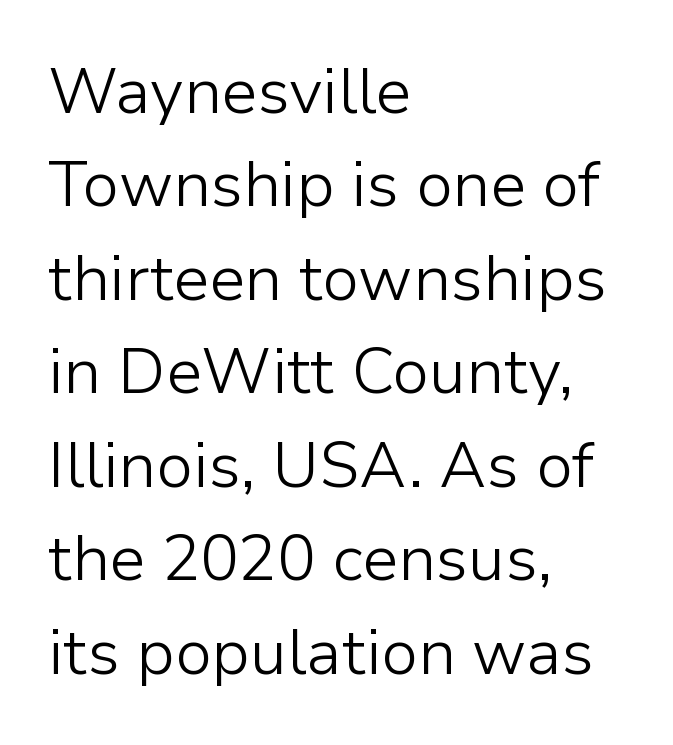
Q: Is the text bold? A: No.
Q: Is the text italic (slanted)? A: No, it is upright.
Q: Is the typeface a serif or a sans-serif typeface? A: Sans-serif.
Q: Is the text underlined? A: No.
Q: How is the paragraph aligned? A: Left-aligned.
Q: Is the spacing between letters normal or unusually wide? A: Normal.
Q: Is the spacing between lines tight, normal or loose? A: Normal.
Q: Width (condensed, normal, or wide)? A: Normal.
Q: Stroke contrast? A: Low.
Q: x-height? A: Medium.
Q: Monospaced? A: No.
